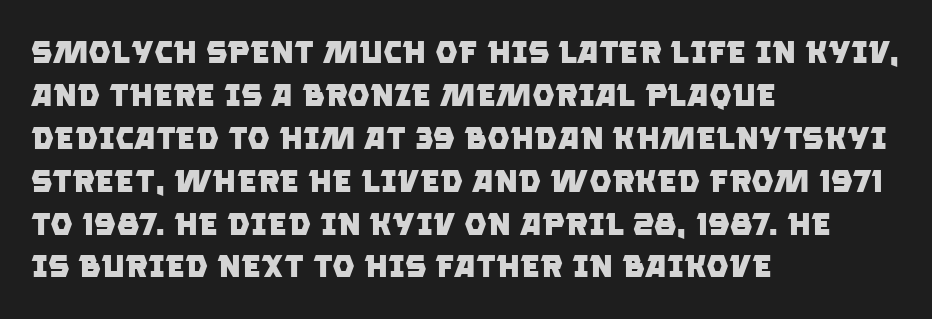
The image shows 32 px heavy sans-serif type; set left-aligned, normal line spacing (1.34x), normal letter spacing, not underlined; low stroke contrast and a large x-height.
